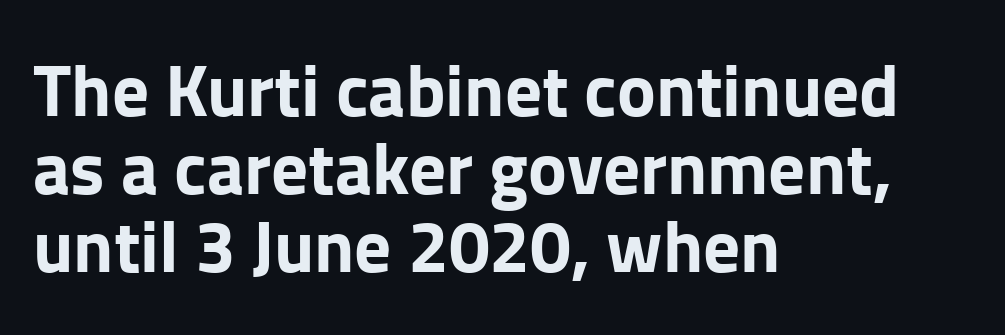
{"serif": "no", "italic": "no", "bold": "yes", "weight": "bold", "width": "normal", "stroke_contrast": "low", "x_height": "medium", "monospaced": "no", "underline": "no", "align": "left", "line_spacing": "tight", "line_spacing_ratio": 1.07, "letter_spacing": "normal", "letter_spacing_em": 0.0, "glyph_px": 73}
